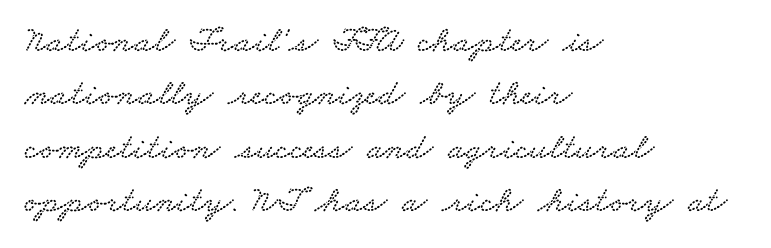
{"serif": "yes", "width": "wide", "stroke_contrast": "low", "x_height": "small", "monospaced": "no", "underline": "no", "align": "left", "line_spacing": "normal", "line_spacing_ratio": 1.44, "letter_spacing": "normal", "letter_spacing_em": 0.0, "glyph_px": 37}
